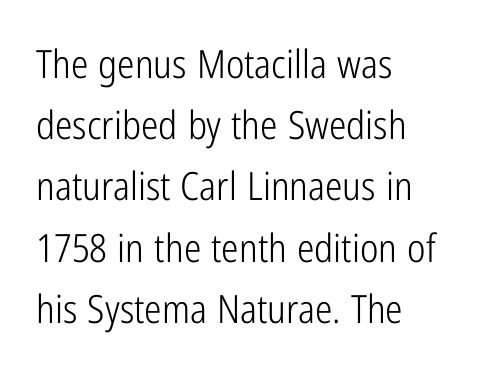
{"serif": "no", "italic": "no", "bold": "no", "weight": "light", "width": "condensed", "stroke_contrast": "low", "x_height": "medium", "monospaced": "no", "underline": "no", "align": "left", "line_spacing": "normal", "line_spacing_ratio": 1.57, "letter_spacing": "normal", "letter_spacing_em": 0.0, "glyph_px": 39}
